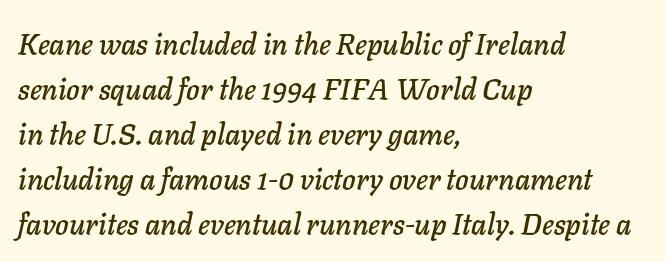
Q: Is the text italic (slanted)? A: Yes, it leans right by about 11 degrees.
Q: Is the text underlined? A: No.
Q: How is the paragraph aligned? A: Left-aligned.
Q: Is the spacing between letters normal or unusually wide? A: Normal.
Q: Is the spacing between lines tight, normal or loose? A: Normal.
Q: Width (condensed, normal, or wide)? A: Normal.
Q: Stroke contrast? A: Low.
Q: x-height? A: Medium.
Q: Monospaced? A: No.
